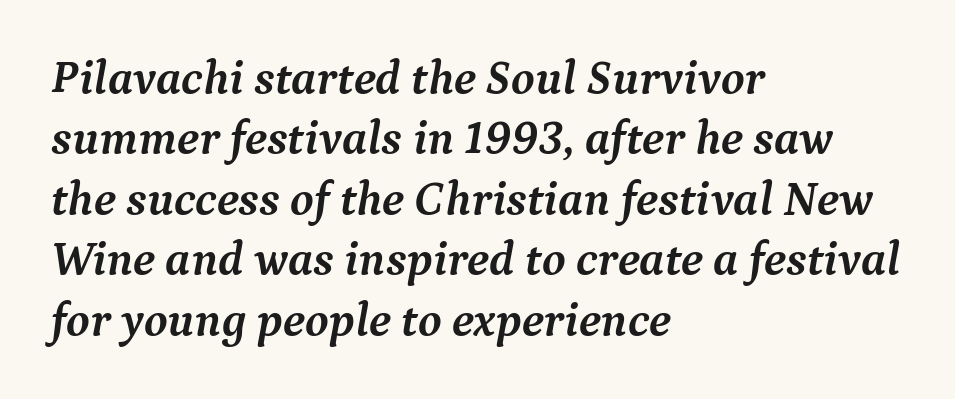
The image shows 48 px semibold serif type, italic (leaning right); set left-aligned, normal line spacing (1.26x), normal letter spacing, not underlined; medium stroke contrast and a medium x-height.
